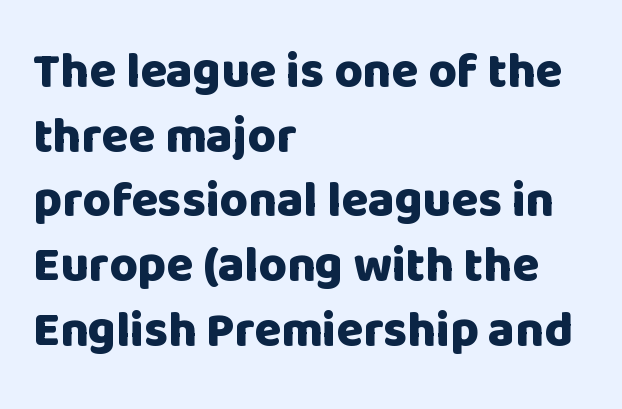
The image shows 49 px heavy sans-serif type, upright; set left-aligned, normal line spacing (1.32x), normal letter spacing, not underlined; low stroke contrast and a large x-height.
